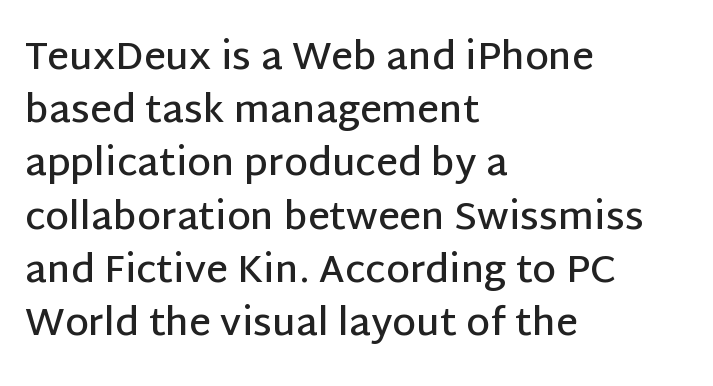
The image shows 38 px semibold sans-serif type, upright; set left-aligned, normal line spacing (1.4x), normal letter spacing, not underlined; low stroke contrast and a large x-height.
